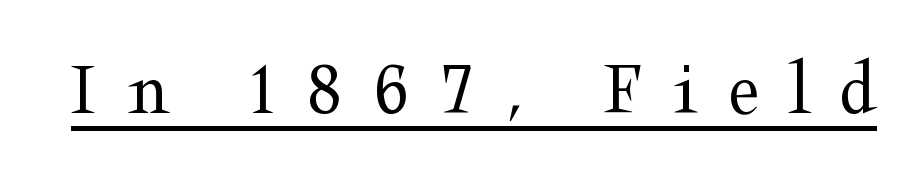
Designer's note — italics off, roman on. Think of a printed novel: that variable character pitch is what you see here. A serif font was chosen for this passage. Stroke mass is kept to a normal reading level or below. Each word looks stretched out because of the extra space between its letters.
